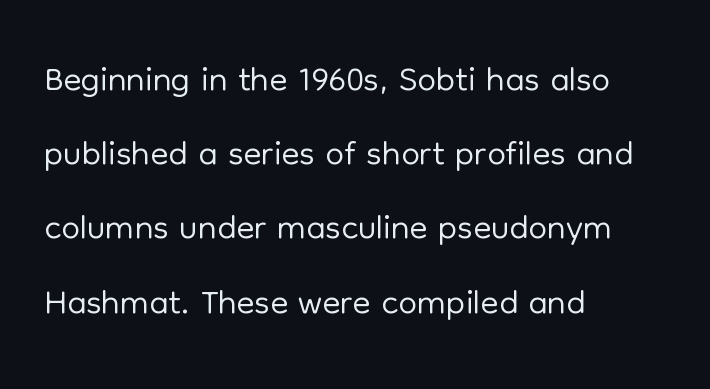
{"serif": "no", "italic": "no", "bold": "no", "weight": "light", "width": "normal", "stroke_contrast": "low", "x_height": "medium", "monospaced": "no", "underline": "no", "align": "left", "line_spacing": "normal", "line_spacing_ratio": 1.4, "letter_spacing": "normal", "letter_spacing_em": 0.0, "glyph_px": 53}
